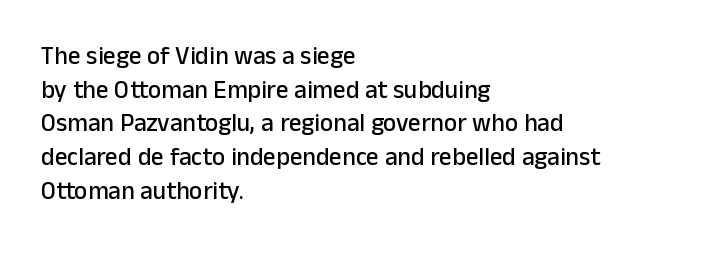
The image shows 25 px text type, upright; set left-aligned, normal line spacing (1.35x), normal letter spacing, not underlined.
